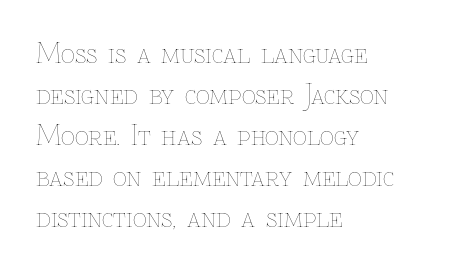
The image shows 27 px text type, upright; set left-aligned, normal line spacing (1.52x), normal letter spacing, not underlined.
